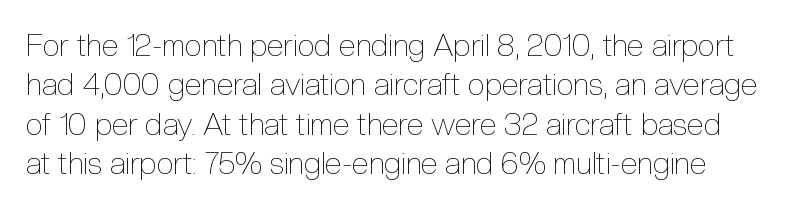
Caption: standard tracking, unaltered. Evenly set lines give the paragraph a standard silhouette. The gap between lines stays unmarked. Think standard paragraph weight, or any step lighter than that. The rendering uses natural spacing where letterforms have individual widths. Style check: upright.
